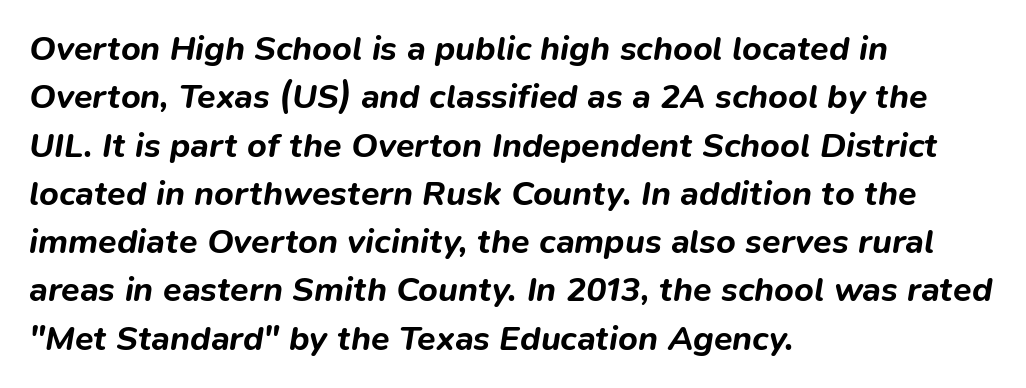
Q: Is the text bold? A: Yes.
Q: Is the text italic (slanted)? A: Yes, it leans right by about 9 degrees.
Q: Is the text underlined? A: No.
Q: How is the paragraph aligned? A: Left-aligned.
Q: Is the spacing between letters normal or unusually wide? A: Normal.
Q: Is the spacing between lines tight, normal or loose? A: Normal.
Q: Width (condensed, normal, or wide)? A: Normal.
Q: Stroke contrast? A: Low.
Q: x-height? A: Medium.
Q: Monospaced? A: No.
